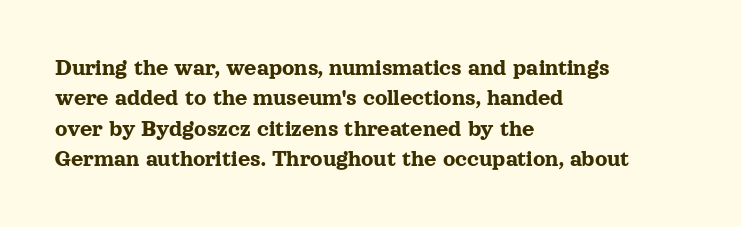
The image shows 24 px text type, upright; set left-aligned, normal line spacing (1.27x), normal letter spacing, not underlined.
